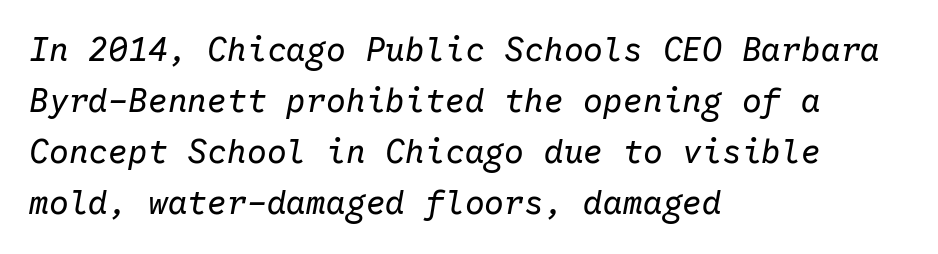
{"italic": "yes", "lean": "right", "slant_degrees": 10, "bold": "no", "weight": "regular", "width": "normal", "stroke_contrast": "low", "x_height": "medium", "monospaced": "yes", "underline": "no", "align": "left", "line_spacing": "normal", "line_spacing_ratio": 1.55, "letter_spacing": "normal", "letter_spacing_em": 0.0, "glyph_px": 33}
